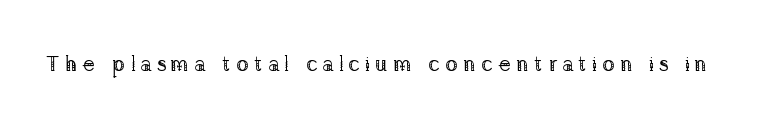
{"italic": "no", "bold": "no", "underline": "no", "letter_spacing": "wide", "letter_spacing_em": 0.24, "glyph_px": 21}
